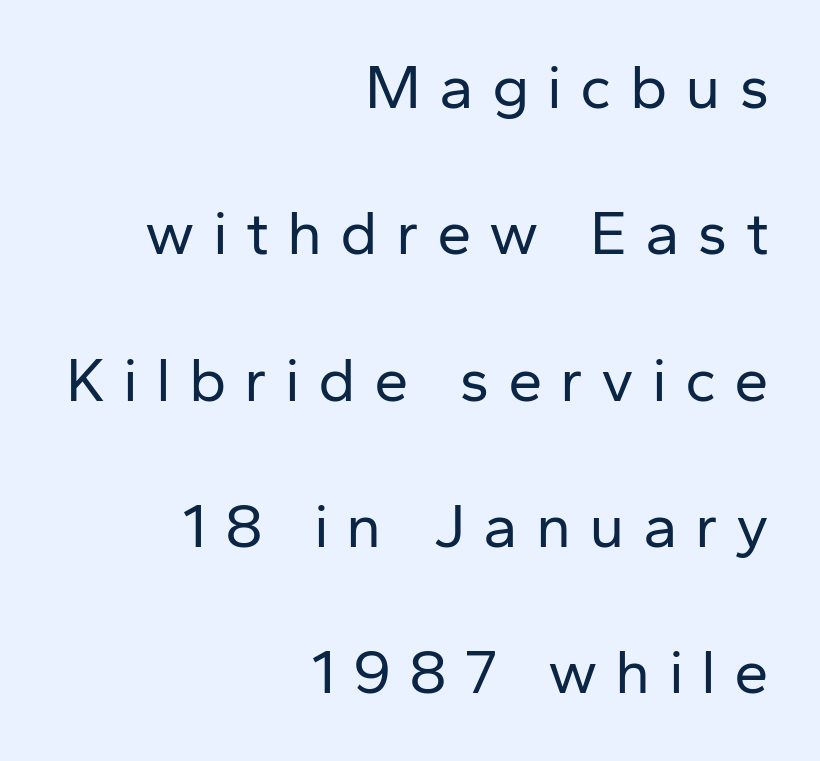
In terms of leading, this rendering errs on the spacious side. Do the letters lean? They stand straight. Alignment: flush right. Vertical stems look standard width or narrower in stroke. The type family on display is of the sans-serif kind.
